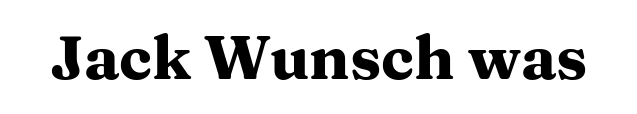
The image shows 61 px heavy, wide serif type, upright; set normal letter spacing, not underlined; medium stroke contrast and a medium x-height.
